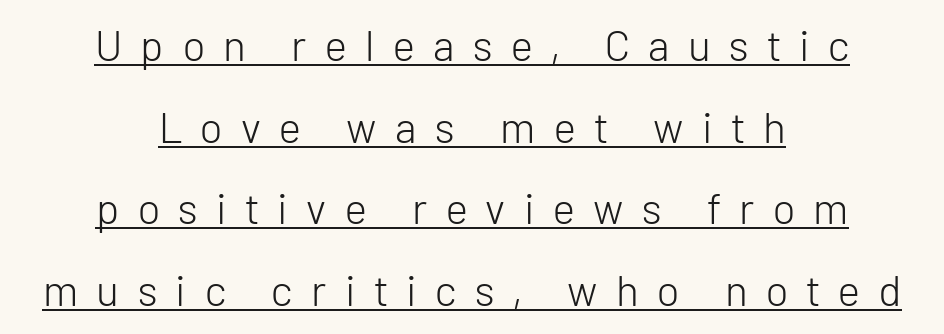
{"serif": "no", "italic": "no", "bold": "no", "weight": "light", "width": "normal", "stroke_contrast": "low", "x_height": "medium", "monospaced": "no", "underline": "yes", "align": "center", "line_spacing": "loose", "line_spacing_ratio": 1.9, "letter_spacing": "wide", "letter_spacing_em": 0.43, "glyph_px": 43}
